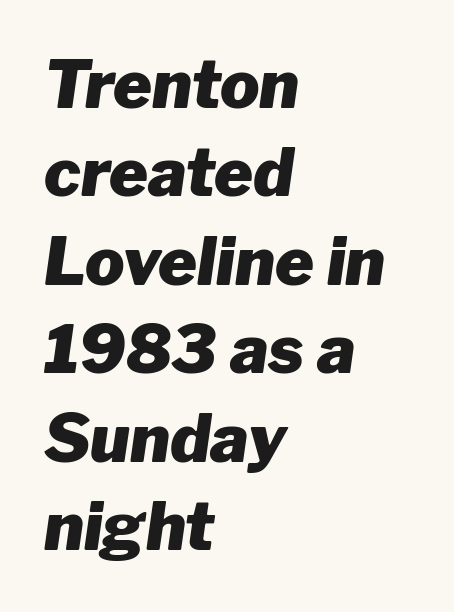
The image shows 66 px heavy type, italic (leaning right); set left-aligned, normal line spacing (1.34x), normal letter spacing, not underlined; low stroke contrast and a medium x-height.
